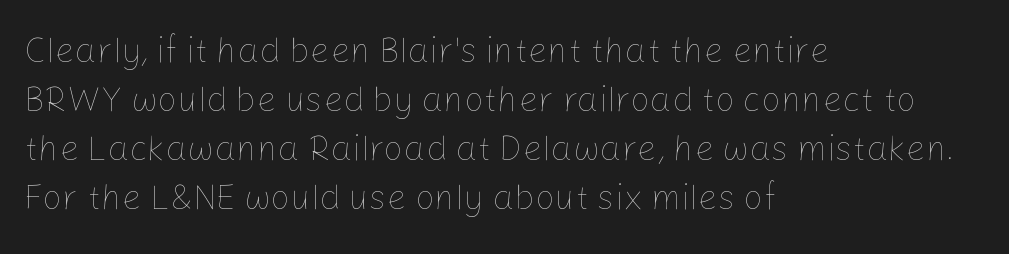
The typeface has the unassuming heft of standard copy or less. The gaps between neighbouring characters are ordinary and unremarkable. Looks like regular typesetting: each glyph gets only the width it needs. The gap between lines stays unmarked.
